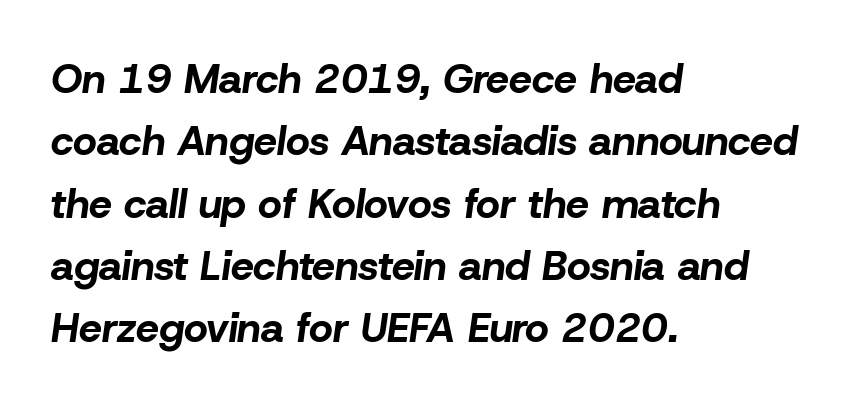
Students, this is bold: see how much ink each stroke carries. The letters advance in unequal steps, a hallmark of proportional type. Each word holds together tightly as a unit, with standard inter-letter gaps. In terms of leading, this rendering sits right in the middle. Glance below the letters and you will spot only blank space. One-word summary of the alignment: left.
